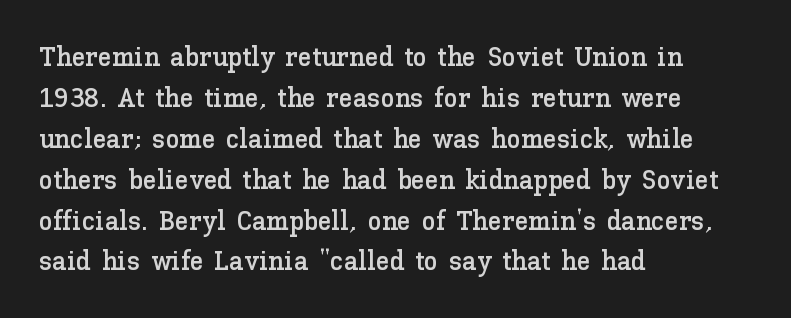
Q: Is the text italic (slanted)? A: No, it is upright.
Q: Is the text underlined? A: No.
Q: How is the paragraph aligned? A: Left-aligned.
Q: Is the spacing between letters normal or unusually wide? A: Normal.
Q: Is the spacing between lines tight, normal or loose? A: Normal.
Q: Width (condensed, normal, or wide)? A: Normal.
Q: Stroke contrast? A: Low.
Q: x-height? A: Medium.
Q: Monospaced? A: No.
